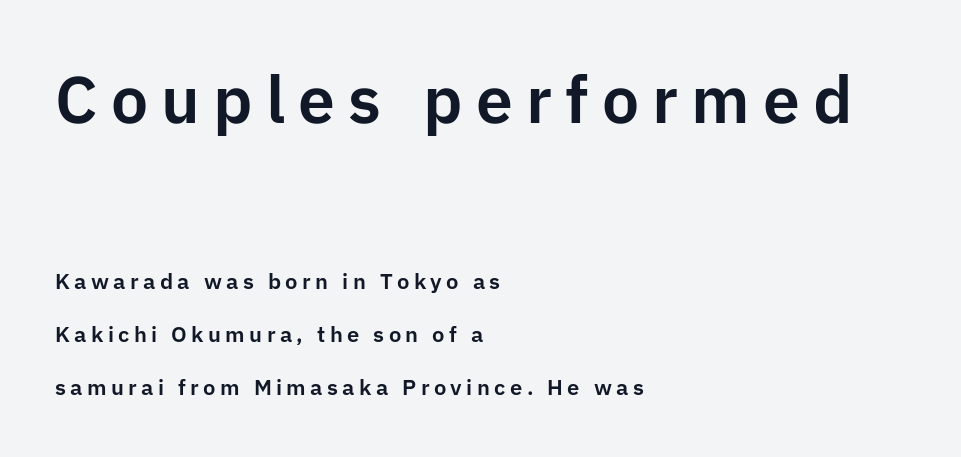
This rendering employs a face without finishing strokes, i.e., a sans-serif. Typesetter's note — upper block bumped up in size, lower block left smaller. Note the varied advance widths — an 'i' is clearly narrower than an 'm'. Horizontal bands of white between lines are thick stripes. Where is the straight margin? On the left. When letters stand straight like this, we call the style roman or upright.
